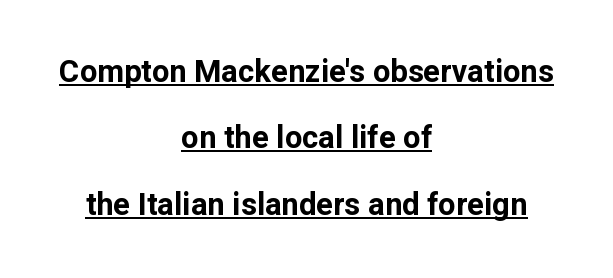
The image shows 31 px bold sans-serif type, upright; set centered, loose line spacing (2.14x), normal letter spacing, underlined; low stroke contrast and a medium x-height.
